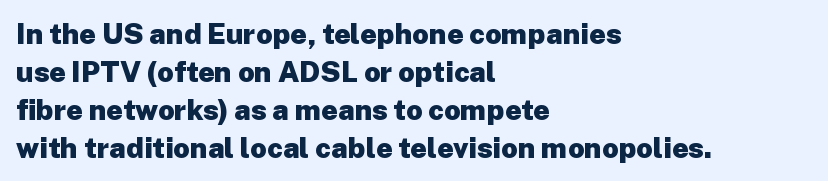
You'd pick this weight for a headline — it's a proper bold. The designer left line spacing at the default. Quick note: underline off. Does the type have serifs? No, each stem ends abruptly. Letter spacing: default.
